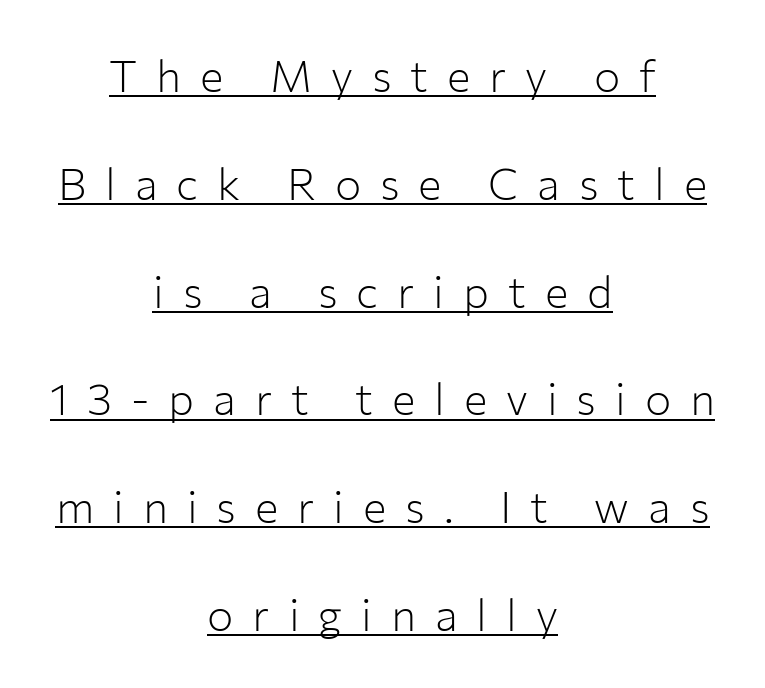
Q: Is the text bold? A: No.
Q: Is the text italic (slanted)? A: No, it is upright.
Q: Is the typeface a serif or a sans-serif typeface? A: Sans-serif.
Q: Is the text underlined? A: Yes.
Q: How is the paragraph aligned? A: Centered.
Q: Is the spacing between letters normal or unusually wide? A: Unusually wide.
Q: Is the spacing between lines tight, normal or loose? A: Loose.
Q: Width (condensed, normal, or wide)? A: Normal.
Q: Stroke contrast? A: Low.
Q: x-height? A: Medium.
Q: Monospaced? A: No.
